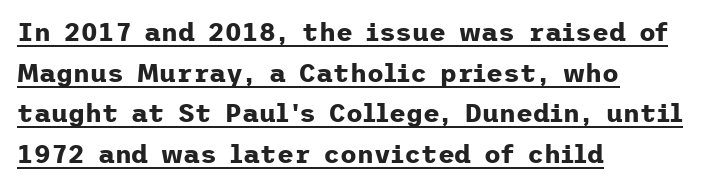
{"italic": "no", "bold": "yes", "underline": "yes", "align": "left", "line_spacing": "normal", "line_spacing_ratio": 1.56, "letter_spacing": "normal", "letter_spacing_em": 0.0, "glyph_px": 26}
